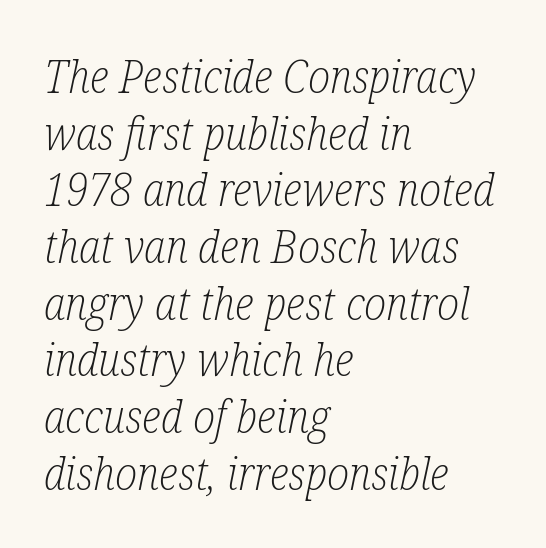
Q: Is the text bold? A: No.
Q: Is the text italic (slanted)? A: Yes, it leans right by about 12 degrees.
Q: Is the typeface a serif or a sans-serif typeface? A: Serif.
Q: Is the text underlined? A: No.
Q: How is the paragraph aligned? A: Left-aligned.
Q: Is the spacing between letters normal or unusually wide? A: Normal.
Q: Is the spacing between lines tight, normal or loose? A: Normal.
Q: Width (condensed, normal, or wide)? A: Condensed.
Q: Stroke contrast? A: Low.
Q: x-height? A: Medium.
Q: Monospaced? A: No.
